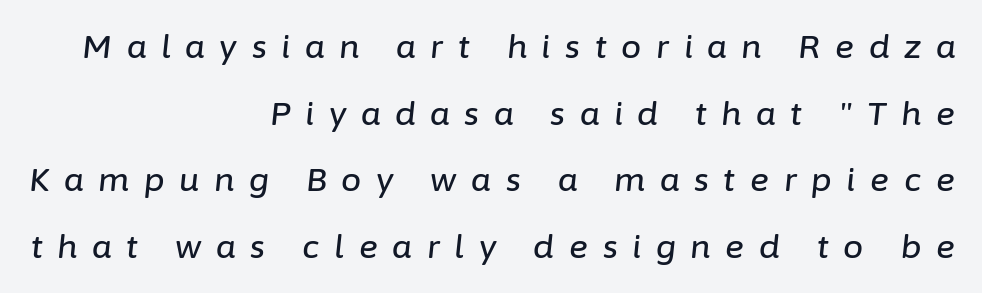
The image shows 32 px text type, italic (leaning right); set right-aligned, loose line spacing (2.08x), unusually wide letter spacing (+0.46 em), not underlined; low stroke contrast and a medium x-height.
